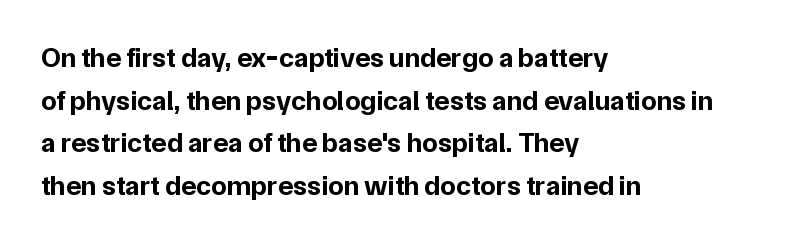
{"serif": "no", "italic": "no", "bold": "yes", "weight": "bold", "width": "normal", "stroke_contrast": "low", "x_height": "medium", "monospaced": "no", "underline": "no", "align": "left", "line_spacing": "normal", "line_spacing_ratio": 1.52, "letter_spacing": "normal", "letter_spacing_em": 0.0, "glyph_px": 28}
